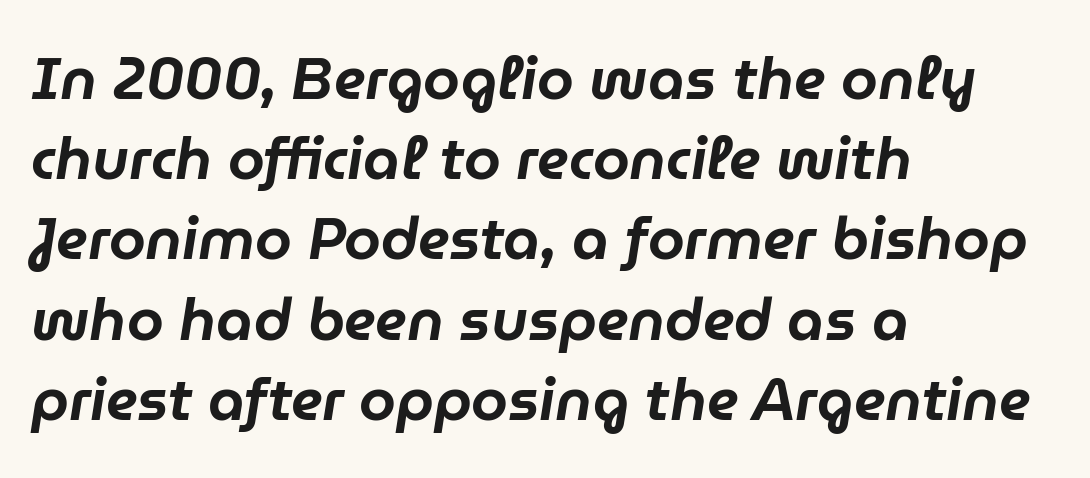
Q: Is the text italic (slanted)? A: Yes, it leans right by about 9 degrees.
Q: Is the text underlined? A: No.
Q: How is the paragraph aligned? A: Left-aligned.
Q: Is the spacing between letters normal or unusually wide? A: Normal.
Q: Is the spacing between lines tight, normal or loose? A: Normal.
Q: Width (condensed, normal, or wide)? A: Normal.
Q: Stroke contrast? A: Low.
Q: x-height? A: Medium.
Q: Monospaced? A: No.
